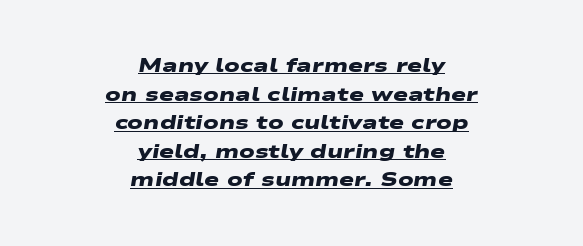
{"bold": "yes", "underline": "yes", "align": "center", "line_spacing": "normal", "line_spacing_ratio": 1.43, "letter_spacing": "normal", "letter_spacing_em": 0.0, "glyph_px": 20}
